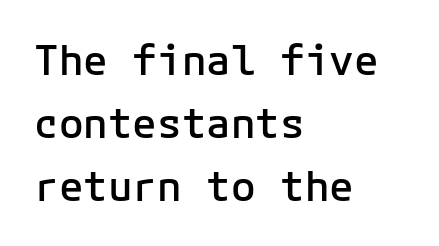
This sample has the even, mechanical cadence of fixed-width lettering. Moderately thickened strokes mark this as semibold type. Are there feet on the stems? There aren't — it's a sans. The rendering uses a moderate line-height, typical for paragraphs.
